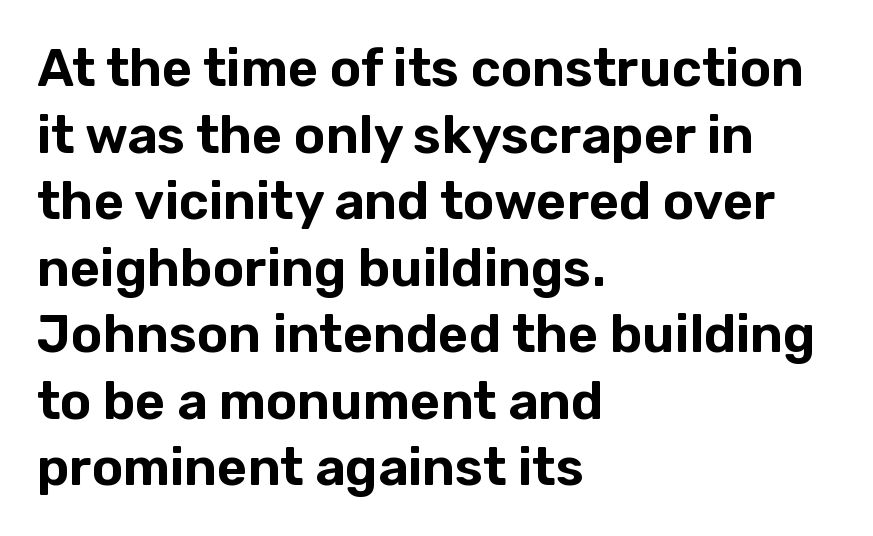
Q: Is the text italic (slanted)? A: No, it is upright.
Q: Is the typeface a serif or a sans-serif typeface? A: Sans-serif.
Q: Is the text underlined? A: No.
Q: How is the paragraph aligned? A: Left-aligned.
Q: Is the spacing between letters normal or unusually wide? A: Normal.
Q: Is the spacing between lines tight, normal or loose? A: Normal.
Q: Width (condensed, normal, or wide)? A: Normal.
Q: Stroke contrast? A: Low.
Q: x-height? A: Medium.
Q: Monospaced? A: No.
